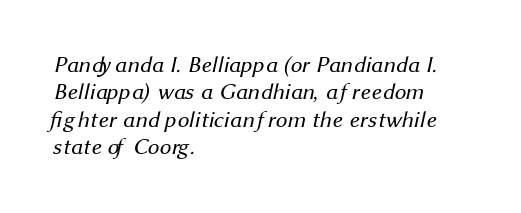
Q: Is the text bold? A: No.
Q: Is the text underlined? A: No.
Q: How is the paragraph aligned? A: Left-aligned.
Q: Is the spacing between letters normal or unusually wide? A: Normal.
